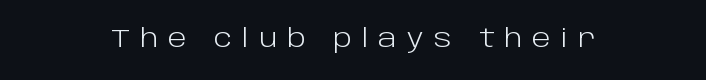
The image shows 25 px text type, upright; set centered, unusually wide letter spacing (+0.39 em), not underlined.
